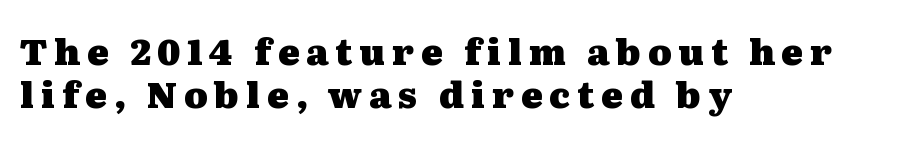
The image shows 36 px heavy, wide serif type, upright; set left-aligned, line spacing 1.2x, not underlined; medium stroke contrast and a medium x-height.
